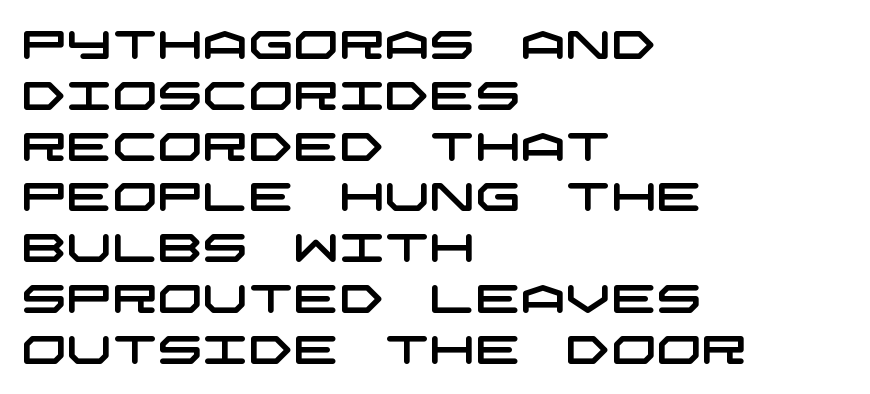
Grotesque or geometric, the face here clearly has no serifs. The rendering uses a moderate line-height, typical for paragraphs. The passage is arranged the way most books set body copy — flush left. You could call the tracking neutral — neither tight nor loose. The zone under the glyphs is completely vacant.
